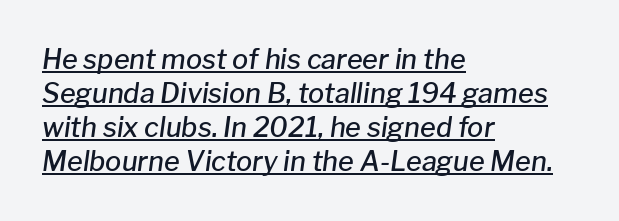
{"italic": "yes", "lean": "right", "slant_degrees": 8, "bold": "semi", "underline": "yes", "align": "left", "line_spacing": "normal", "line_spacing_ratio": 1.26, "letter_spacing": "normal", "letter_spacing_em": 0.0, "glyph_px": 27}
